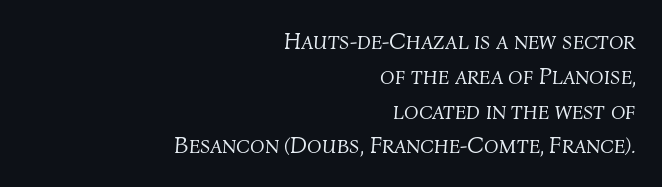
{"italic": "yes", "lean": "right", "slant_degrees": 4, "bold": "no", "underline": "no", "align": "right", "line_spacing": "normal", "line_spacing_ratio": 1.45, "letter_spacing": "normal", "letter_spacing_em": 0.0, "glyph_px": 24}
